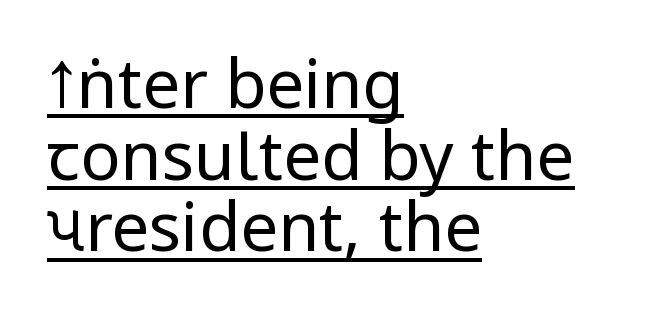
These lines huddle together more closely than default settings would place them. The paragraph shown leans on its left margin. The rendering keeps characters at their native spacing. This rendering employs a face without finishing strokes, i.e., a sans-serif.
